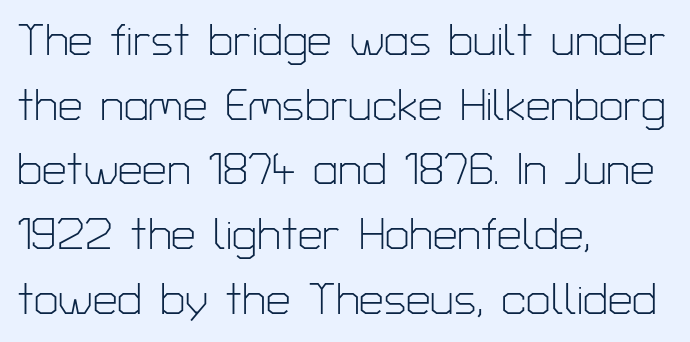
Q: Is the text bold? A: No.
Q: Is the text italic (slanted)? A: No, it is upright.
Q: Is the typeface a serif or a sans-serif typeface? A: Sans-serif.
Q: Is the text underlined? A: No.
Q: How is the paragraph aligned? A: Left-aligned.
Q: Is the spacing between letters normal or unusually wide? A: Normal.
Q: Is the spacing between lines tight, normal or loose? A: Normal.
Q: Width (condensed, normal, or wide)? A: Normal.
Q: Stroke contrast? A: Low.
Q: x-height? A: Medium.
Q: Monospaced? A: No.
